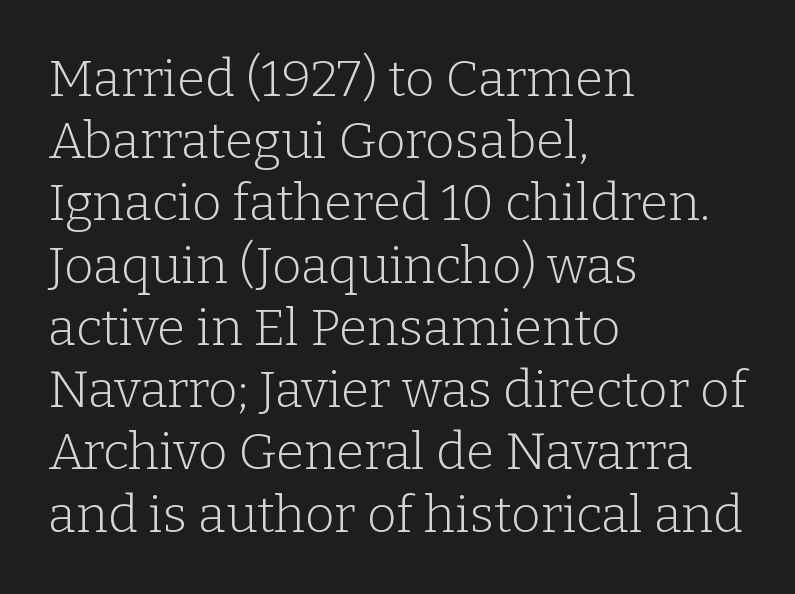
The image shows 51 px light serif type, upright; set left-aligned, line spacing 1.22x, normal letter spacing, not underlined; low stroke contrast and a medium x-height.
